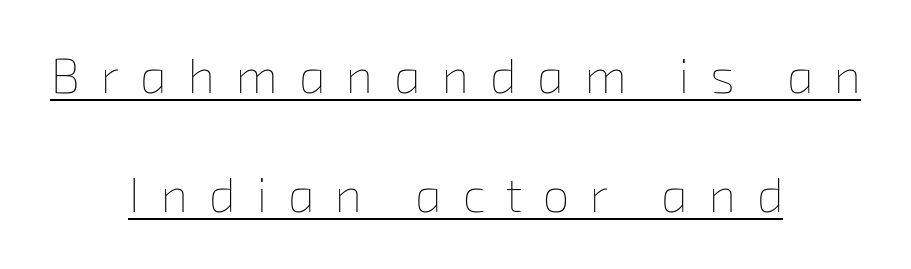
Spacing between characters has been opened up far beyond the box default. The letters look calm and open, with moderate or lighter stems. A great deal of white space separates one row of letters from the next. Teacher's note: observe the equal gaps on both sides — that is centered alignment.
